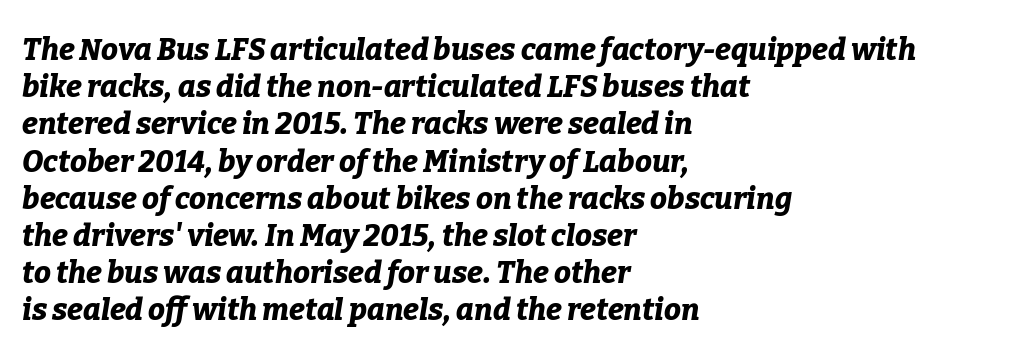
{"italic": "yes", "lean": "right", "slant_degrees": 9, "bold": "yes", "weight": "bold", "width": "normal", "stroke_contrast": "low", "x_height": "medium", "monospaced": "no", "underline": "no", "align": "left", "line_spacing_ratio": 1.24, "letter_spacing": "normal", "letter_spacing_em": 0.0, "glyph_px": 30}
